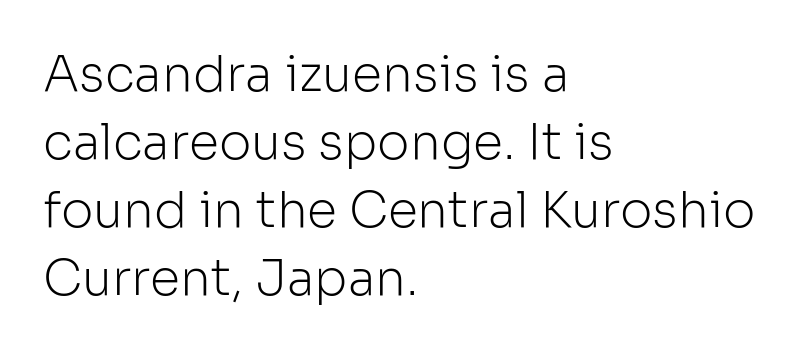
{"serif": "no", "italic": "no", "bold": "no", "weight": "light", "width": "normal", "stroke_contrast": "low", "x_height": "medium", "monospaced": "no", "underline": "no", "align": "left", "line_spacing": "normal", "line_spacing_ratio": 1.39, "letter_spacing": "normal", "letter_spacing_em": 0.0, "glyph_px": 49}
